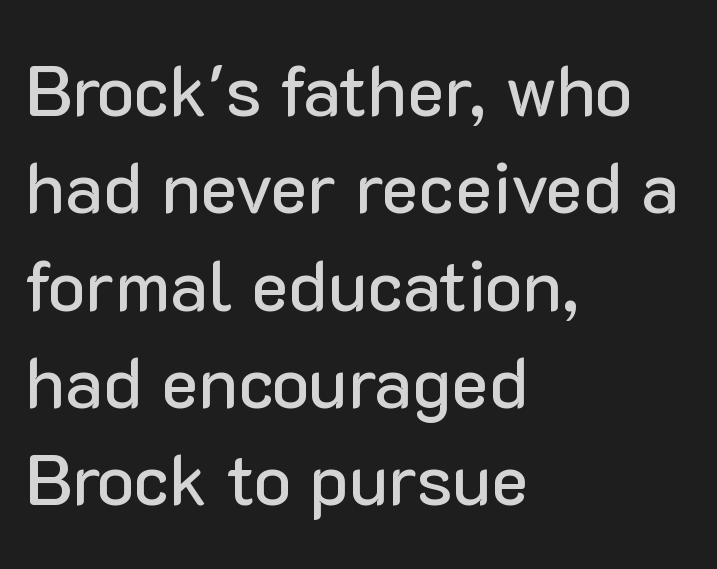
The image shows 71 px sans-serif type, upright; set left-aligned, normal line spacing (1.37x), normal letter spacing, not underlined; low stroke contrast and a medium x-height.
